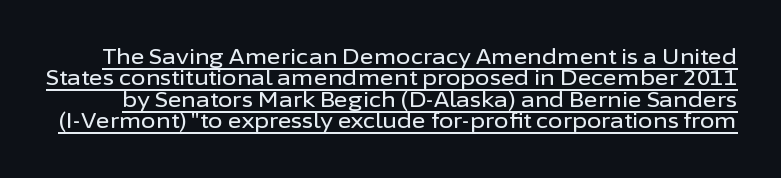
The image shows 21 px text type, upright; set tight line spacing (1.02x), normal letter spacing, underlined.
